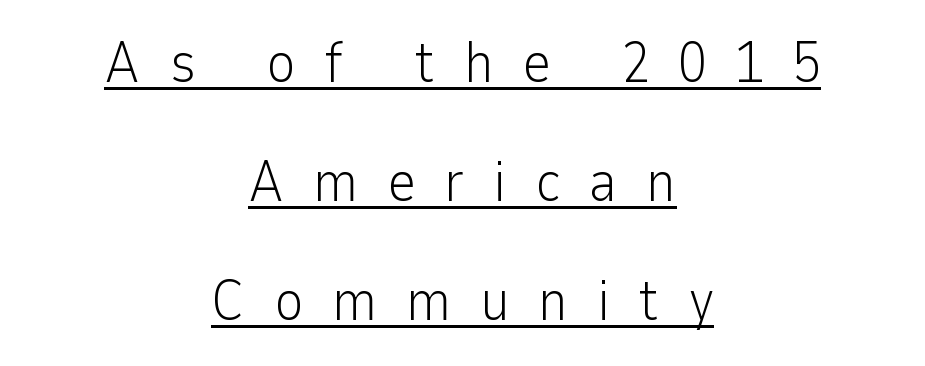
{"serif": "no", "italic": "no", "bold": "no", "weight": "light", "width": "normal", "stroke_contrast": "low", "x_height": "medium", "monospaced": "no", "underline": "yes", "align": "center", "line_spacing": "loose", "line_spacing_ratio": 2.09, "letter_spacing": "wide", "letter_spacing_em": 0.5, "glyph_px": 57}
